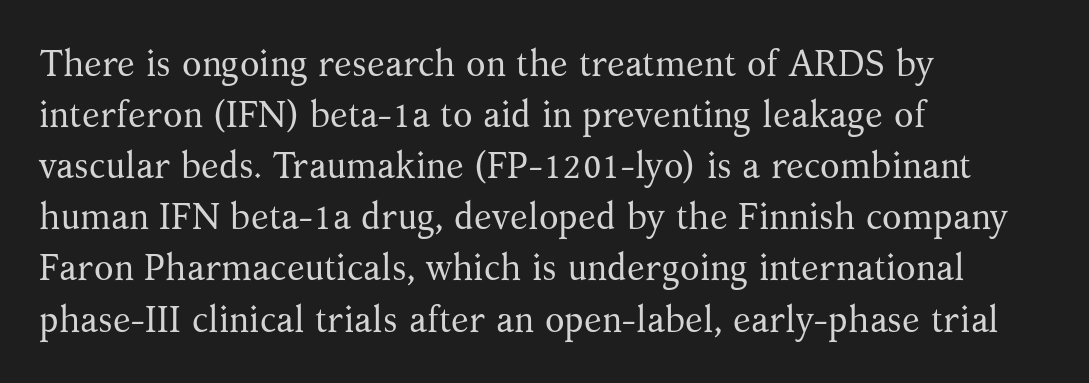
The type family on display is of the serif kind. There is no visible air inserted between adjacent glyphs. Note the varied advance widths — an 'i' is clearly narrower than an 'm'. Layout note: lines flush left. The foot of each line stays bare and open. Does the lettering tilt? It doesn't — this is upright.
